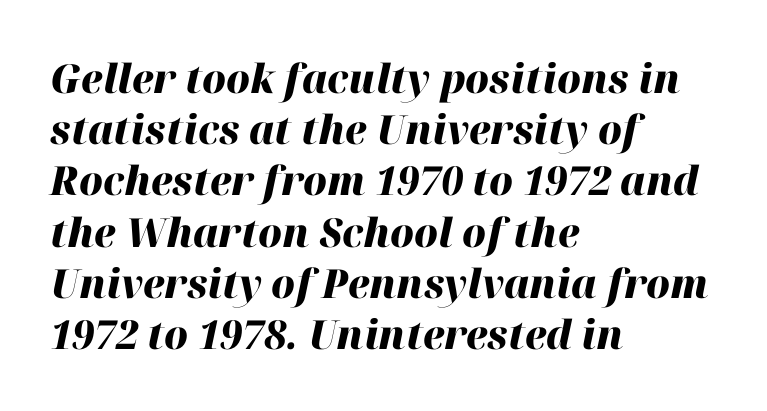
Leading matches the norm, producing a regular column. Any mark beneath the type? The region is blank. Looking at the ascenders, they clearly lean. Honestly, the letter spacing is just normal — you wouldn't notice it. The setting favours the left margin, as ordinary paragraphs usually do.
